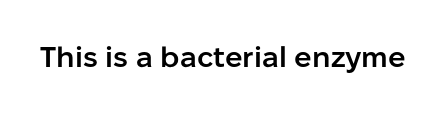
Q: Is the text bold? A: Semi-bold.
Q: Is the text italic (slanted)? A: No, it is upright.
Q: Is the typeface a serif or a sans-serif typeface? A: Sans-serif.
Q: Is the text underlined? A: No.
Q: Is the spacing between letters normal or unusually wide? A: Normal.
Q: Width (condensed, normal, or wide)? A: Normal.
Q: Stroke contrast? A: Low.
Q: x-height? A: Medium.
Q: Monospaced? A: No.
